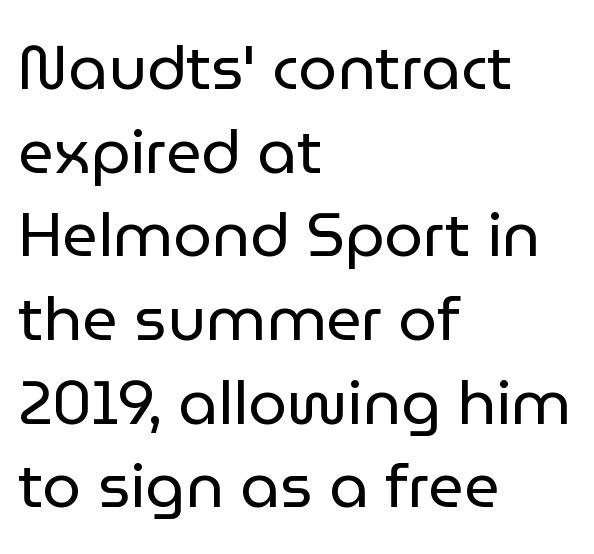
The image shows 62 px regular-weight sans-serif type, upright; set left-aligned, normal line spacing (1.35x), normal letter spacing, not underlined; low stroke contrast and a medium x-height.
